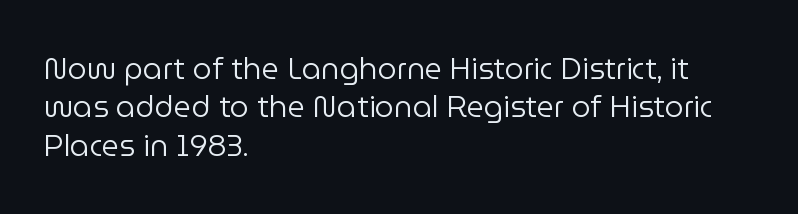
No extra tracking has been applied to these lines. This rendering features lettering with no underline. These lines were composed using upright roman letters. Normally led — the rows are evenly, conventionally spaced.
